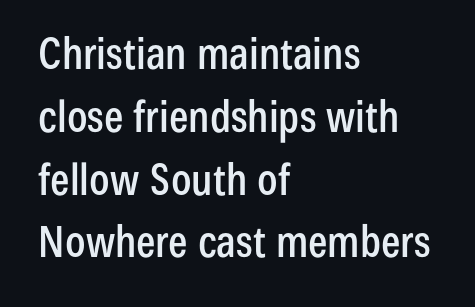
{"serif": "no", "italic": "no", "width": "condensed", "stroke_contrast": "low", "x_height": "medium", "monospaced": "no", "underline": "no", "align": "left", "line_spacing": "normal", "line_spacing_ratio": 1.46, "letter_spacing": "normal", "letter_spacing_em": 0.0, "glyph_px": 43}
